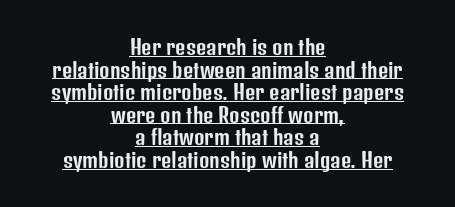
Italic? Not at all — the glyphs are vertical. Whoever set this chose condensed vertical rhythm over breathing room. Line starts and ends both wander, symmetrically. Words appear dense and cohesive because spacing is normal. Each line of the rendering has a horizontal stroke beneath the glyphs.
